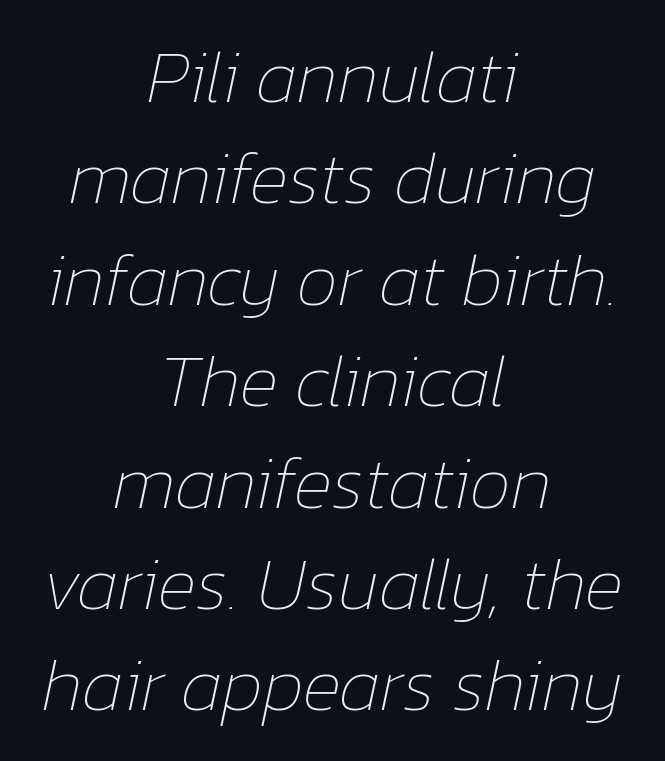
It's the slanting kind of type. The rendering keeps characters at their native spacing. Words float on clear page, feet unadorned. Rows of type keep a routine distance in the vertical direction.
